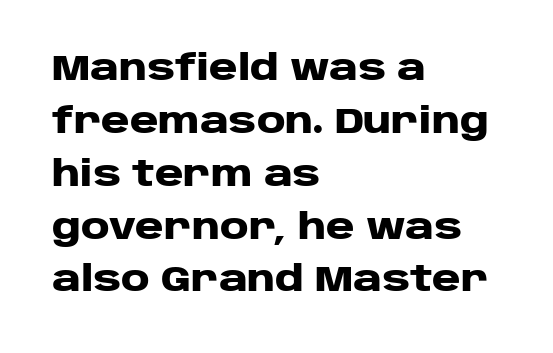
A student would call this left alignment; a typographer would say flush left, rag right. Tall strokes in this sample are plumb rather than angled. The glyphs have the mass of a bold cut. The face used here is a sans, in the tradition of grotesques and geometrics. No word sits above an underline. The face used here is rendered with its standard letterfit.
